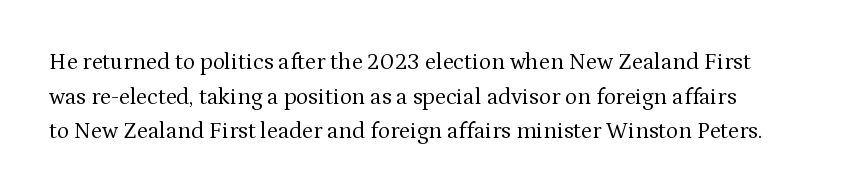
{"italic": "no", "bold": "no", "underline": "no", "align": "left", "line_spacing": "normal", "line_spacing_ratio": 1.51, "letter_spacing": "normal", "letter_spacing_em": 0.0, "glyph_px": 23}
